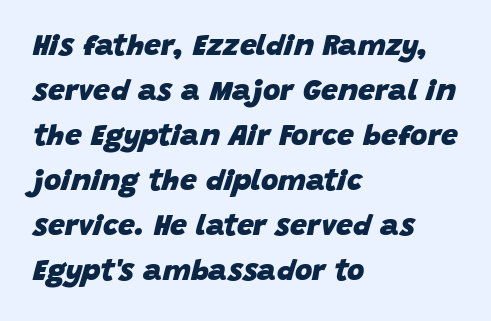
Q: Is the text bold? A: Yes.
Q: Is the text italic (slanted)? A: Yes, it leans right by about 15 degrees.
Q: Is the text underlined? A: No.
Q: How is the paragraph aligned? A: Left-aligned.
Q: Is the spacing between letters normal or unusually wide? A: Normal.
Q: Is the spacing between lines tight, normal or loose? A: Normal.
Q: Width (condensed, normal, or wide)? A: Normal.
Q: Stroke contrast? A: Low.
Q: x-height? A: Large.
Q: Monospaced? A: No.
